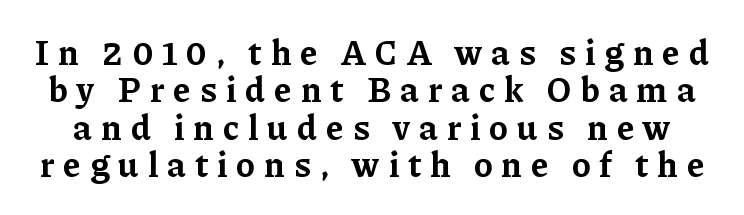
Q: Is the text bold? A: Yes.
Q: Is the text italic (slanted)? A: No, it is upright.
Q: Is the typeface a serif or a sans-serif typeface? A: Serif.
Q: Is the text underlined? A: No.
Q: Is the spacing between letters normal or unusually wide? A: Unusually wide.
Q: Is the spacing between lines tight, normal or loose? A: Tight.
Q: Width (condensed, normal, or wide)? A: Normal.
Q: Stroke contrast? A: Low.
Q: x-height? A: Medium.
Q: Monospaced? A: No.
